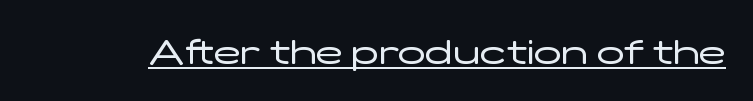
The image shows 36 px regular-weight, wide sans-serif type, upright; set normal letter spacing, underlined; low stroke contrast and a medium x-height.
